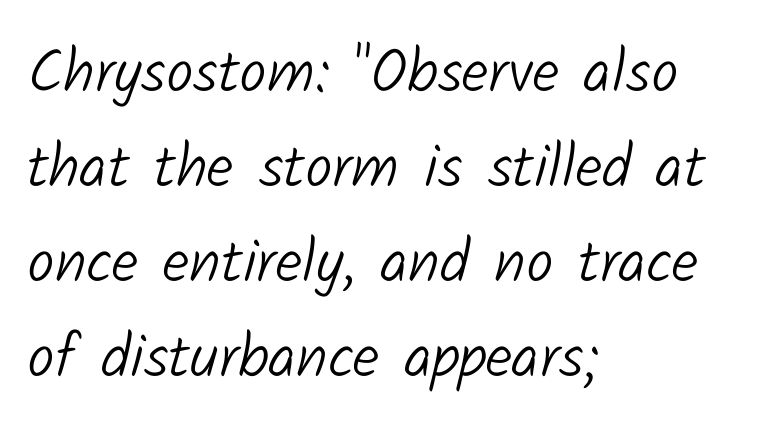
The typeface chosen for these lines omits serifs. These lines keep a tight, regular rhythm from letter to letter. The space between consecutive lines is moderate. Think of a printed novel: that variable character pitch is what you see here. Visually the block forms a straight wall on the left and a jagged coastline on the right.
